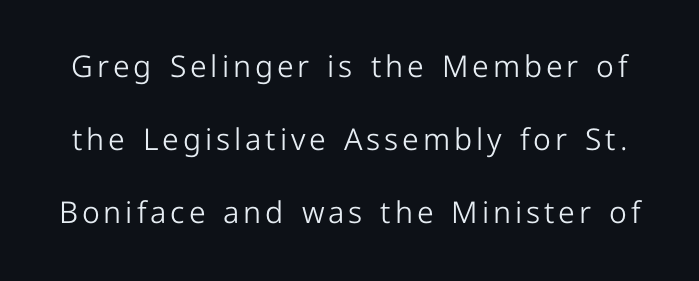
Bold? No — there's no thickening of the strokes. Each new line begins a long way beneath the previous one. Ordinary non-slanted type is in use. I'd call this a sans setting — the letters go barefoot.
